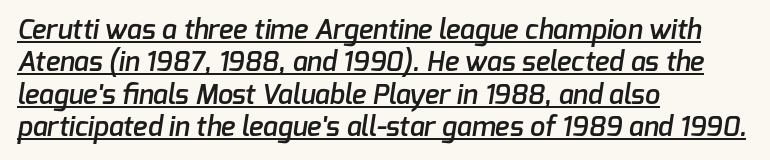
The image shows 27 px text type; set left-aligned, line spacing 1.2x, normal letter spacing, underlined.
